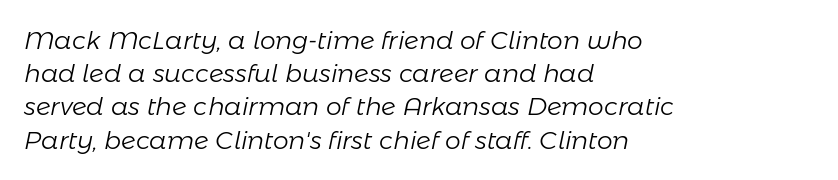
The letters look calm and open, with moderate or lighter stems. The passage shown has conventional tracking throughout. These lines were composed using italics. A bare baseline throughout the passage. Leading: standard. Where is the straight margin? On the left.
